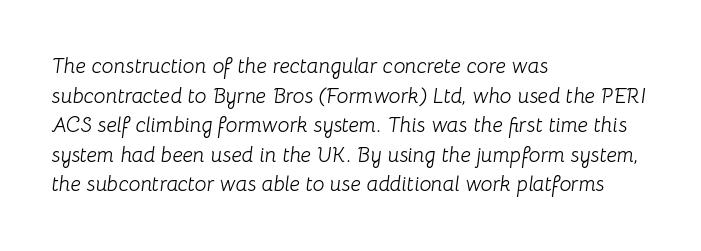
{"italic": "yes", "lean": "right", "slant_degrees": 8, "bold": "no", "underline": "no", "align": "left", "line_spacing": "normal", "line_spacing_ratio": 1.41, "letter_spacing": "normal", "letter_spacing_em": 0.0, "glyph_px": 21}
